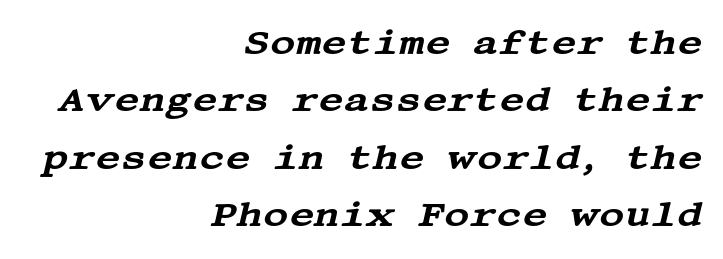
The image shows 35 px wide serif type, italic (leaning right); set right-aligned, normal line spacing (1.64x), normal letter spacing, not underlined; medium stroke contrast and a large x-height.
